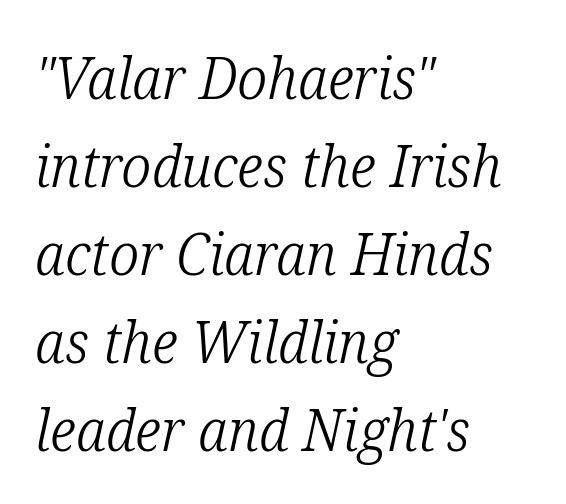
The image shows 59 px light, condensed serif type, italic (leaning right); set left-aligned, normal line spacing (1.49x), normal letter spacing, not underlined; low stroke contrast and a medium x-height.
